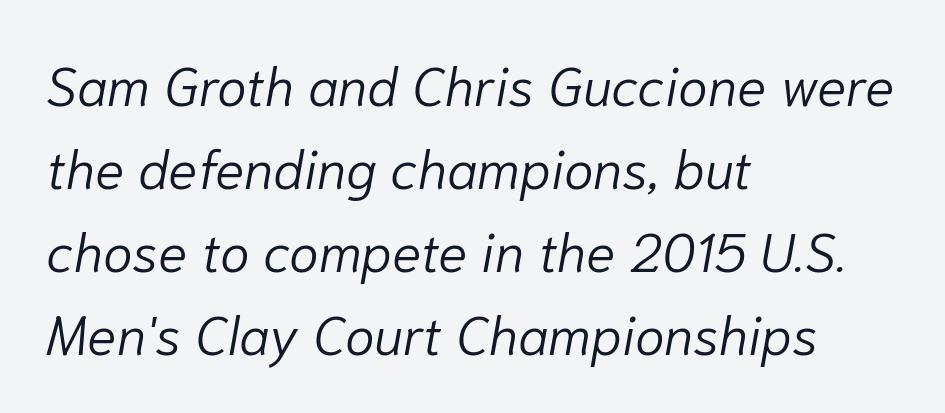
{"italic": "yes", "lean": "right", "slant_degrees": 10, "bold": "no", "weight": "light", "width": "normal", "stroke_contrast": "low", "x_height": "medium", "monospaced": "no", "underline": "no", "align": "left", "line_spacing": "normal", "line_spacing_ratio": 1.54, "letter_spacing": "normal", "letter_spacing_em": 0.0, "glyph_px": 54}
